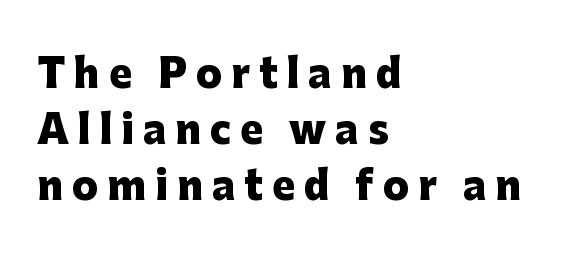
Rendered with straight, roman letterforms. Do the characters align in a grid? No, the font is proportional. The space directly below the letters is spotless. The face used here is a sans, in the tradition of grotesques and geometrics. Strokes here are thick enough to call this a true bold. If you drew a ruler down the left edge, every line would touch it.
